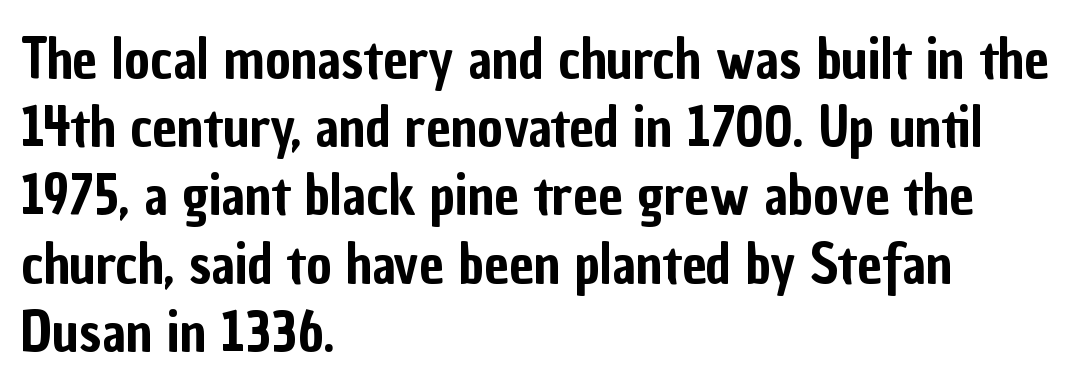
The image shows 55 px condensed sans-serif type, upright; set left-aligned, line spacing 1.24x, normal letter spacing, not underlined; low stroke contrast and a medium x-height.
